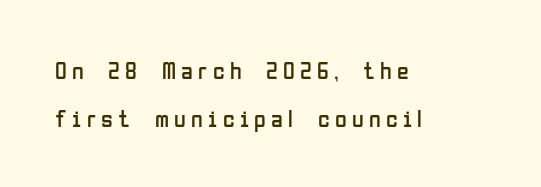
Q: Is the text bold? A: No.
Q: Is the text italic (slanted)? A: No, it is upright.
Q: Is the text underlined? A: No.
Q: How is the paragraph aligned? A: Left-aligned.
Q: Is the spacing between letters normal or unusually wide? A: Unusually wide.
Q: Is the spacing between lines tight, normal or loose? A: Loose.
